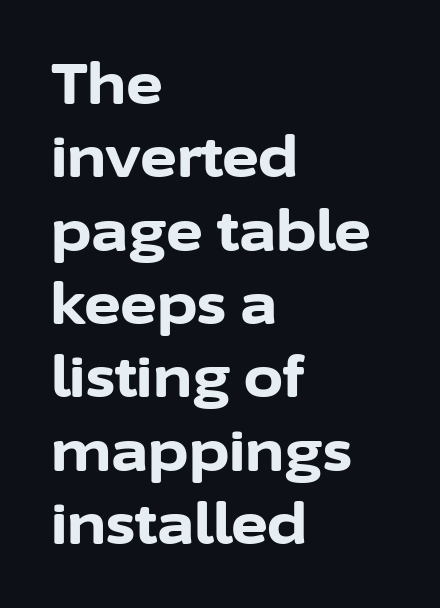
The image shows 56 px bold sans-serif type, upright; set left-aligned, normal line spacing (1.31x), normal letter spacing, not underlined; low stroke contrast and a medium x-height.
